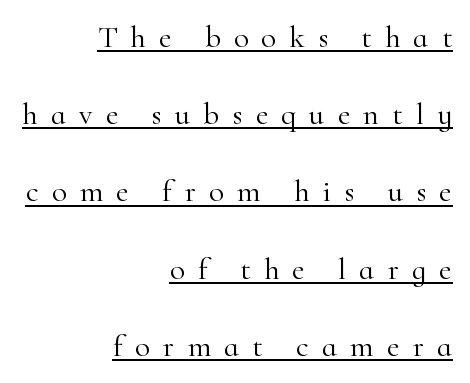
Q: Is the text bold? A: No.
Q: Is the text italic (slanted)? A: No, it is upright.
Q: Is the typeface a serif or a sans-serif typeface? A: Serif.
Q: Is the text underlined? A: Yes.
Q: How is the paragraph aligned? A: Right-aligned.
Q: Is the spacing between letters normal or unusually wide? A: Unusually wide.
Q: Is the spacing between lines tight, normal or loose? A: Loose.
Q: Width (condensed, normal, or wide)? A: Normal.
Q: Stroke contrast? A: High.
Q: x-height? A: Small.
Q: Monospaced? A: No.
